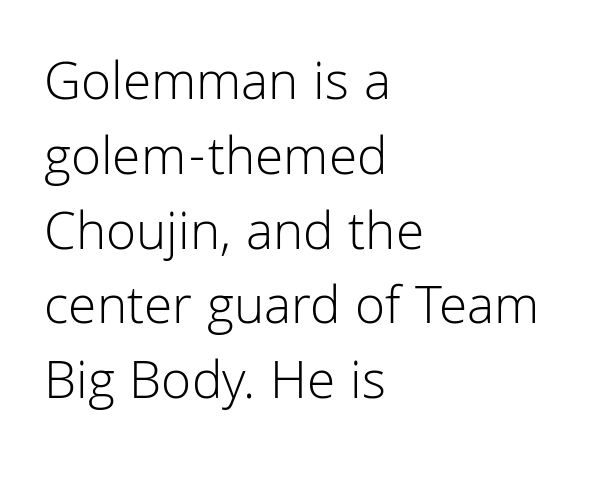
Q: Is the text bold? A: No.
Q: Is the text italic (slanted)? A: No, it is upright.
Q: Is the typeface a serif or a sans-serif typeface? A: Sans-serif.
Q: Is the text underlined? A: No.
Q: How is the paragraph aligned? A: Left-aligned.
Q: Is the spacing between letters normal or unusually wide? A: Normal.
Q: Is the spacing between lines tight, normal or loose? A: Normal.
Q: Width (condensed, normal, or wide)? A: Normal.
Q: Stroke contrast? A: Low.
Q: x-height? A: Medium.
Q: Monospaced? A: No.
